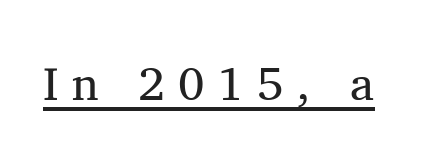
Q: Is the text bold? A: No.
Q: Is the text italic (slanted)? A: No, it is upright.
Q: Is the typeface a serif or a sans-serif typeface? A: Serif.
Q: Is the text underlined? A: Yes.
Q: Is the spacing between letters normal or unusually wide? A: Unusually wide.
Q: Width (condensed, normal, or wide)? A: Normal.
Q: Stroke contrast? A: Medium.
Q: x-height? A: Medium.
Q: Monospaced? A: No.
